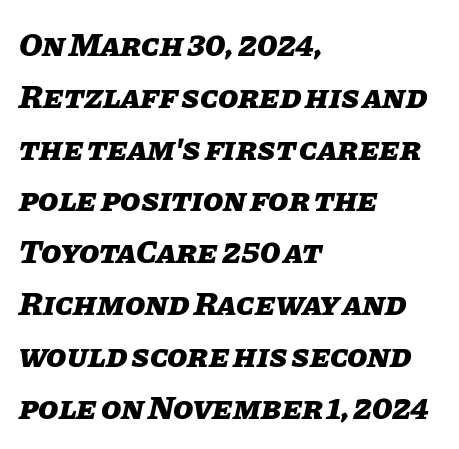
The image shows 33 px heavy type, italic (leaning right); set left-aligned, normal line spacing (1.57x), normal letter spacing, not underlined; low stroke contrast and a large x-height.
